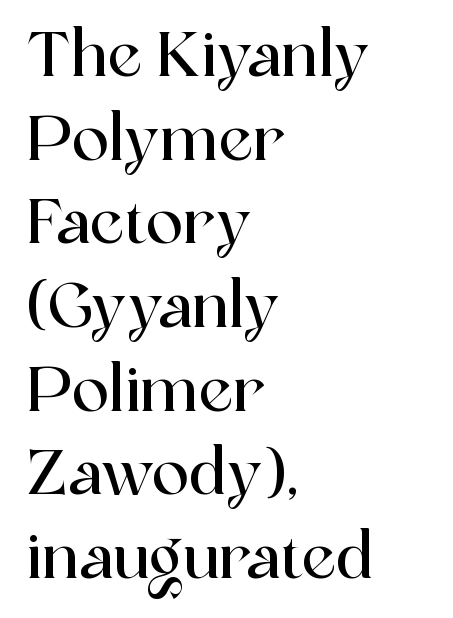
{"serif": "yes", "italic": "no", "width": "normal", "x_height": "medium", "monospaced": "no", "underline": "no", "align": "left", "line_spacing": "normal", "line_spacing_ratio": 1.35, "letter_spacing": "normal", "letter_spacing_em": 0.0, "glyph_px": 62}
